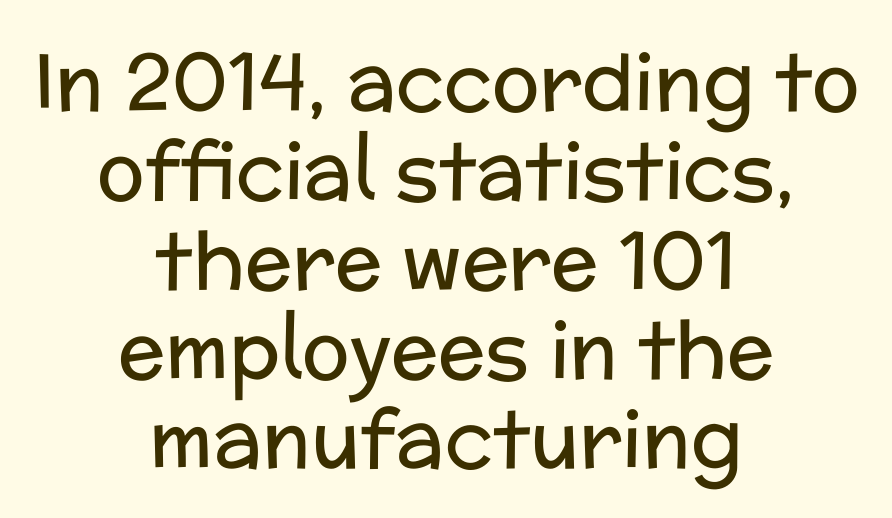
Q: Is the text bold? A: No.
Q: Is the text italic (slanted)? A: No, it is upright.
Q: Is the typeface a serif or a sans-serif typeface? A: Sans-serif.
Q: Is the text underlined? A: No.
Q: How is the paragraph aligned? A: Centered.
Q: Is the spacing between letters normal or unusually wide? A: Normal.
Q: Is the spacing between lines tight, normal or loose? A: Tight.
Q: Width (condensed, normal, or wide)? A: Normal.
Q: Stroke contrast? A: Low.
Q: x-height? A: Medium.
Q: Monospaced? A: No.
